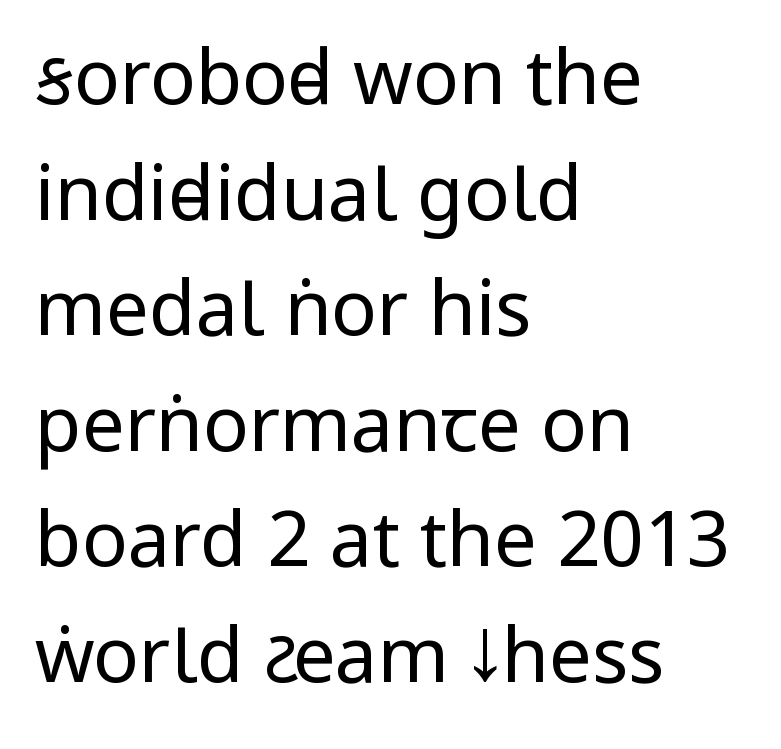
There is no visible air inserted between adjacent glyphs. The letters advance in unequal steps, a hallmark of proportional type. The characters display no serif detailing; their extremities are plain. Honestly, there is no underline to notice here at all. Do the letters lean? They stand straight. The rag falls on the right side of this text block.
